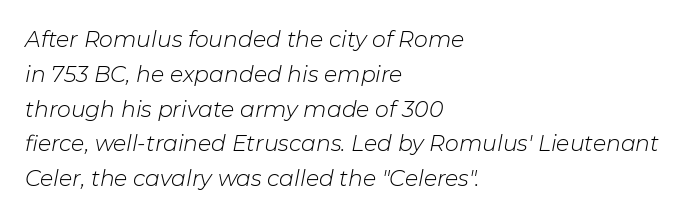
Q: Is the text bold? A: No.
Q: Is the text italic (slanted)? A: Yes, it leans right by about 11 degrees.
Q: Is the text underlined? A: No.
Q: How is the paragraph aligned? A: Left-aligned.
Q: Is the spacing between letters normal or unusually wide? A: Normal.
Q: Is the spacing between lines tight, normal or loose? A: Normal.
